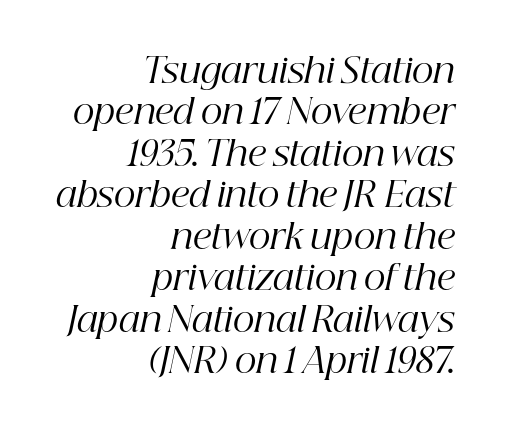
{"serif": "yes", "italic": "yes", "lean": "right", "slant_degrees": 12, "bold": "no", "weight": "regular", "width": "normal", "stroke_contrast": "high", "x_height": "medium", "monospaced": "no", "underline": "no", "align": "right", "line_spacing_ratio": 1.22, "letter_spacing": "normal", "letter_spacing_em": 0.0, "glyph_px": 34}
